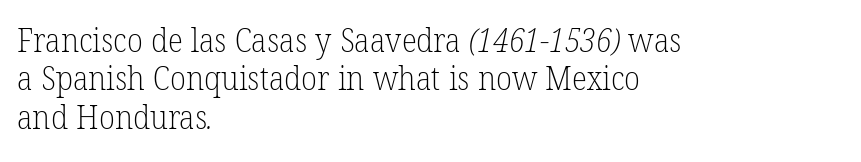
Q: Is the text bold? A: No.
Q: Is the typeface a serif or a sans-serif typeface? A: Serif.
Q: Is the text underlined? A: No.
Q: How is the paragraph aligned? A: Left-aligned.
Q: Is the spacing between letters normal or unusually wide? A: Normal.
Q: Width (condensed, normal, or wide)? A: Normal.
Q: Stroke contrast? A: Low.
Q: x-height? A: Medium.
Q: Monospaced? A: No.
